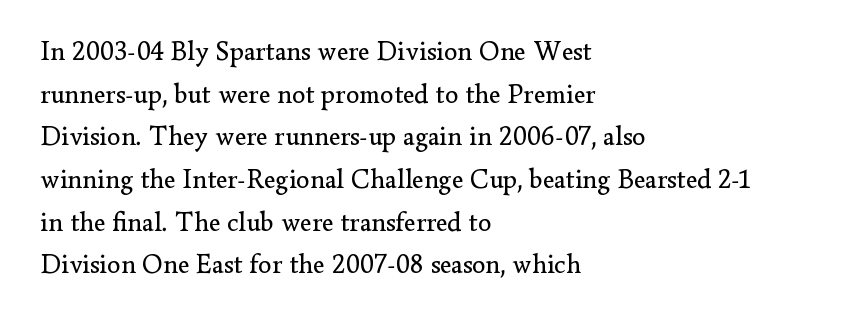
The image shows 27 px text type, upright; set left-aligned, normal line spacing (1.58x), normal letter spacing, not underlined.
